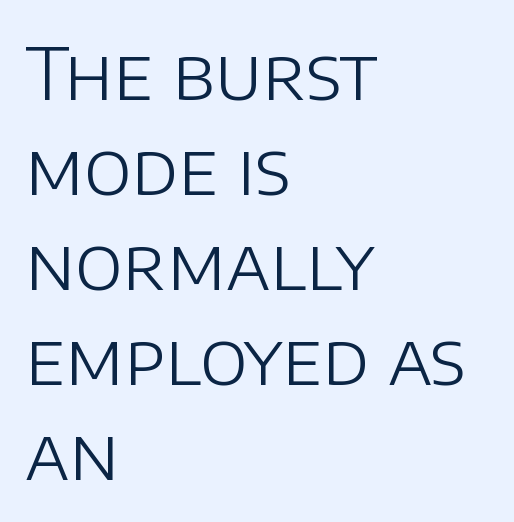
A light-to-regular cut is what we see here. The face used here is proportionally spaced, like ordinary book or web type. Only glyphs here, with clear space below each row. Caption: standard tracking, unaltered.
